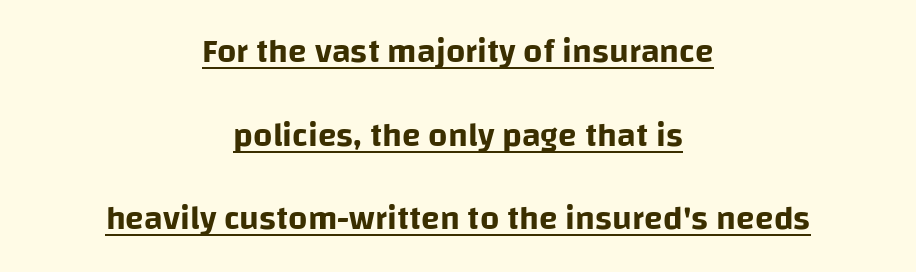
The space between consecutive lines is lavish. Underlining? Definitely there. The rendering uses natural spacing where letterforms have individual widths. The rendering positions every line midway between the sides. The gaps between neighbouring characters are ordinary and unremarkable. The font's upright variant was chosen for this text.
